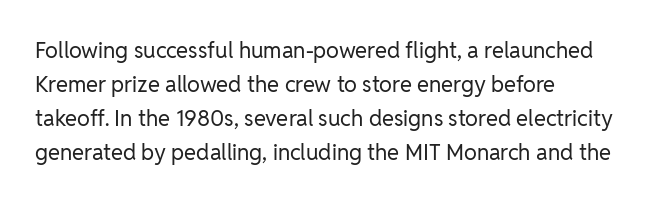
{"italic": "no", "bold": "no", "underline": "no", "align": "left", "line_spacing": "normal", "line_spacing_ratio": 1.54, "letter_spacing": "normal", "letter_spacing_em": 0.0, "glyph_px": 22}
